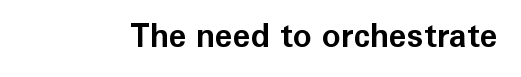
The image shows 32 px bold sans-serif type, upright; set normal letter spacing, not underlined; low stroke contrast and a medium x-height.
